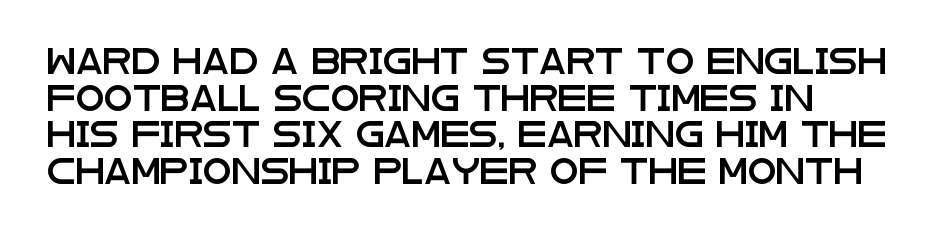
Nope, not italic — everything's standing straight. A typesetter would call this zero additional tracking. The passage shown is not underscored anywhere. How would I describe the line gaps? Plain and ordinary.
